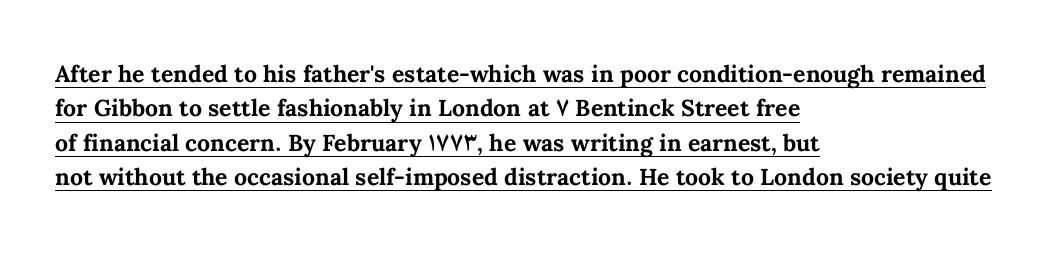
This sample keeps an unexceptional amount of space between lines. Tracking here is standard; glyphs follow each other at the usual distance. Rendered with straight, roman letterforms. These characters rest on top of a visible drawn line. As a designer I'd log this as weight 700, bold.
